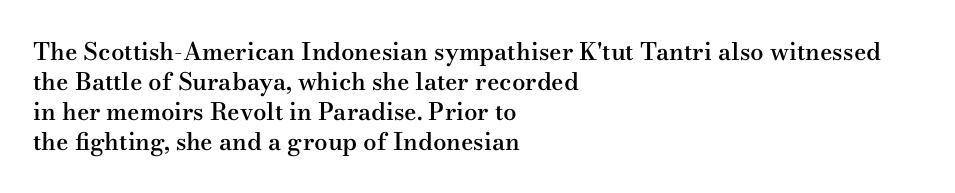
The image shows 24 px text type, upright; set left-aligned, normal line spacing (1.25x), normal letter spacing, not underlined.
